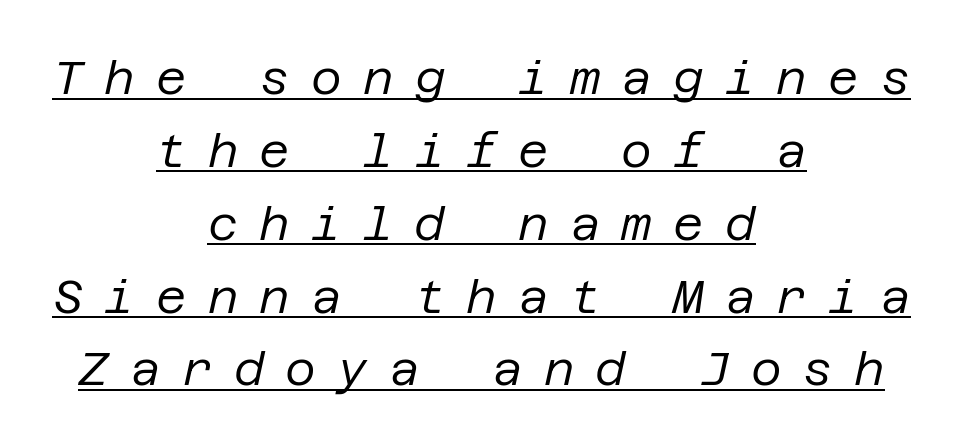
The image shows 47 px regular-weight type, italic (leaning right); set centered, normal line spacing (1.55x), unusually wide letter spacing (+0.45 em), underlined; low stroke contrast and a large x-height.
